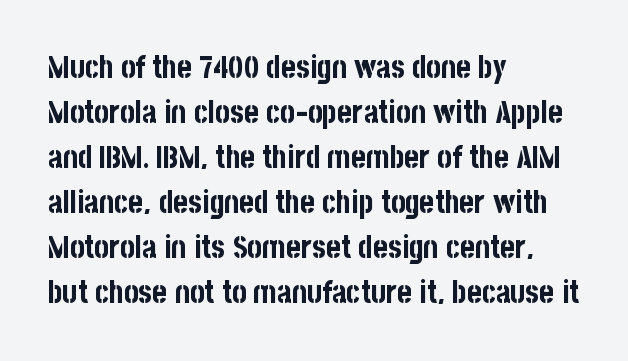
In CSS terms this would be text-align: left. The typography opts for an upright posture over an oblique one. Beneath every word, the page is bare. Each new line begins a customary step beneath the previous one. Spacing verdict: proportional, widths tailored to each character.
